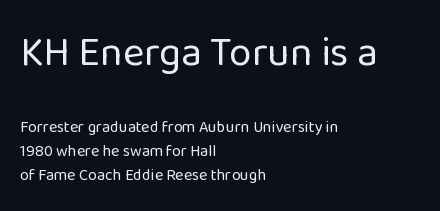
You get the large type first, then a drop to smaller type. Letter spacing: default. The weight tops out at a normal text grade. Character widths vary here, with narrow letters taking less room than wide ones.
